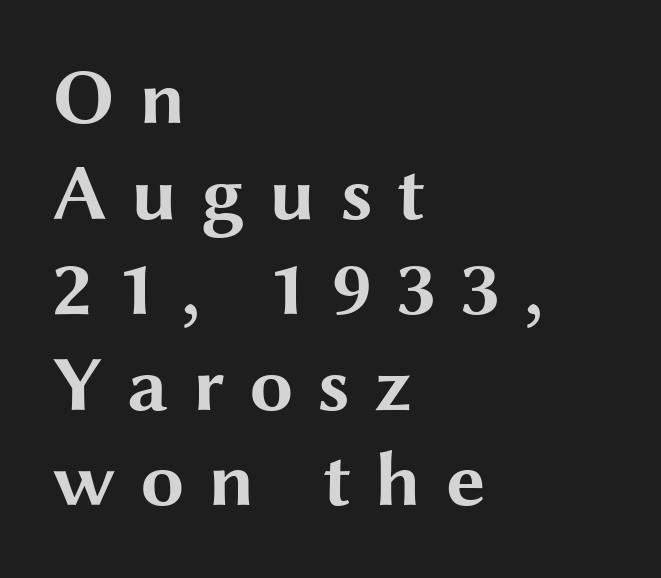
{"serif": "no", "italic": "no", "bold": "yes", "weight": "bold", "width": "wide", "stroke_contrast": "medium", "x_height": "medium", "monospaced": "no", "underline": "no", "align": "left", "line_spacing_ratio": 1.21, "letter_spacing": "wide", "letter_spacing_em": 0.3, "glyph_px": 79}
